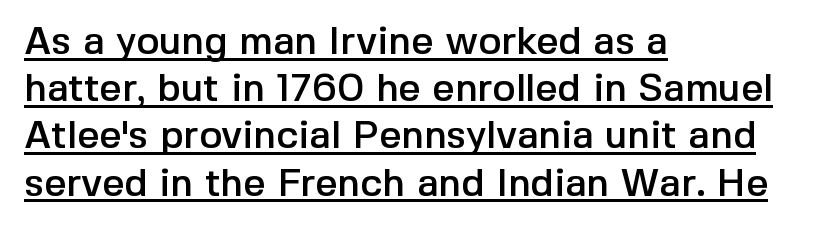
The rendering uses natural spacing where letterforms have individual widths. Quick note: underline on. Unlike a traditional serif, this face leaves its strokes unadorned. Left-aligned paragraph, ragged on the right.
